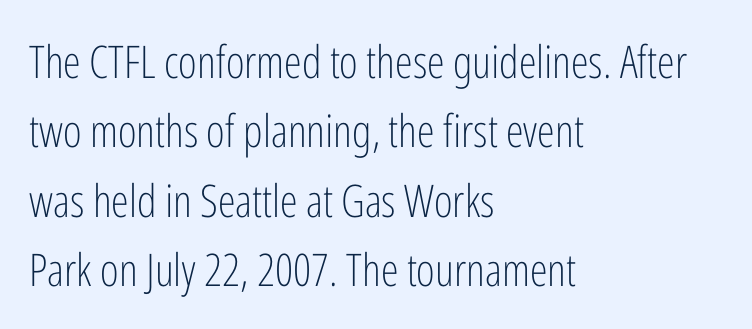
Think of a printed novel: that variable character pitch is what you see here. Grotesque or geometric, the face here clearly has no serifs. Do the letters lean? They stand straight. Typeset ragged right — the left edge is the straight one. Letters rest on an invisible, unmarked baseline. If you measured baseline to baseline, you'd find a middling distance.
